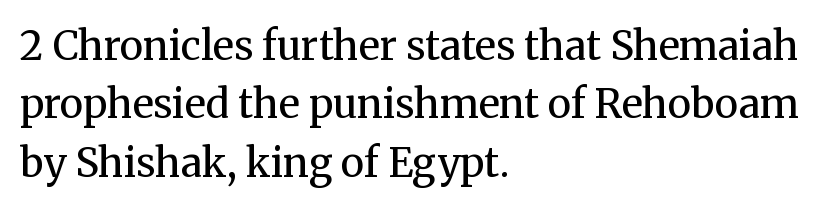
The image shows 40 px regular-weight serif type, upright; set left-aligned, normal line spacing (1.46x), normal letter spacing, not underlined; medium stroke contrast and a medium x-height.
